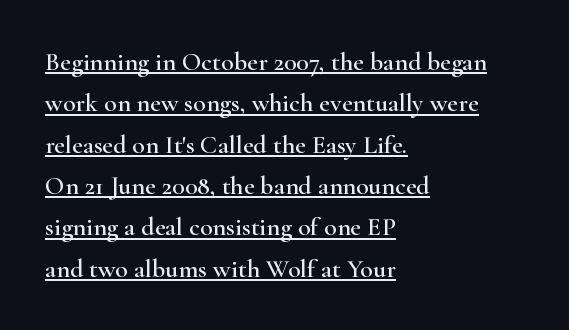
{"italic": "no", "underline": "yes", "align": "left", "line_spacing": "normal", "line_spacing_ratio": 1.59, "letter_spacing": "normal", "letter_spacing_em": 0.0, "glyph_px": 26}
